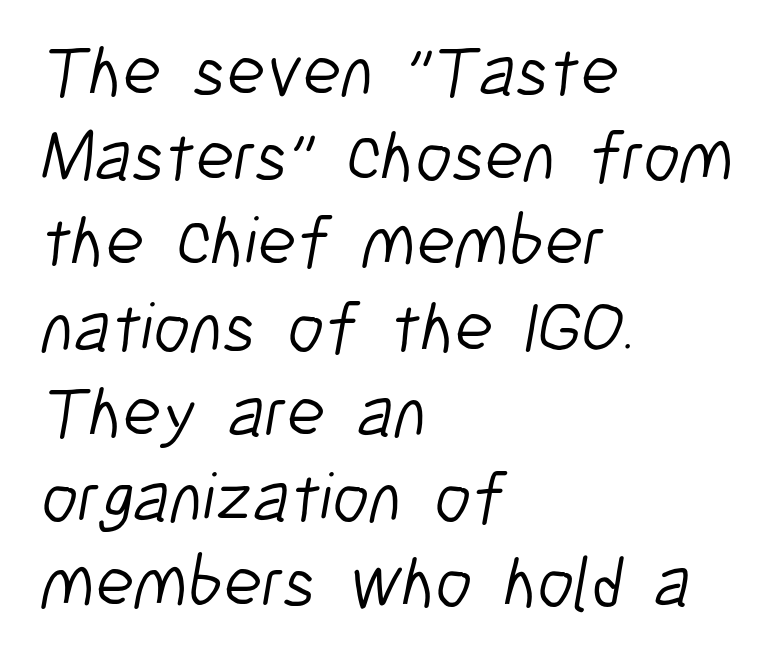
The image shows 71 px light, condensed sans-serif type; set left-aligned, line spacing 1.2x, normal letter spacing, not underlined; low stroke contrast and a medium x-height.
